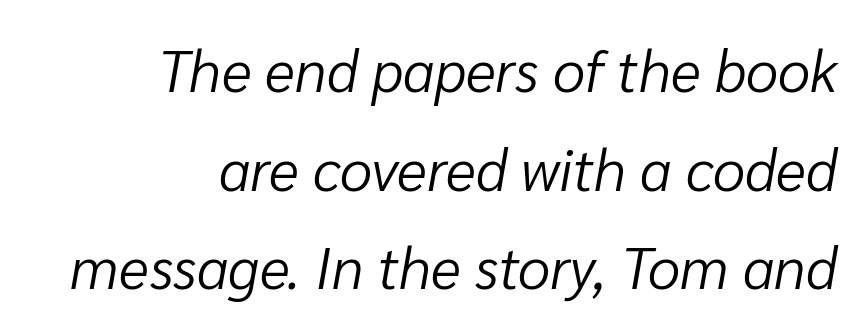
Q: Is the text bold? A: No.
Q: Is the text italic (slanted)? A: Yes, it leans right by about 10 degrees.
Q: Is the text underlined? A: No.
Q: How is the paragraph aligned? A: Right-aligned.
Q: Is the spacing between letters normal or unusually wide? A: Normal.
Q: Is the spacing between lines tight, normal or loose? A: Normal.
Q: Width (condensed, normal, or wide)? A: Normal.
Q: Stroke contrast? A: Low.
Q: x-height? A: Medium.
Q: Monospaced? A: No.
